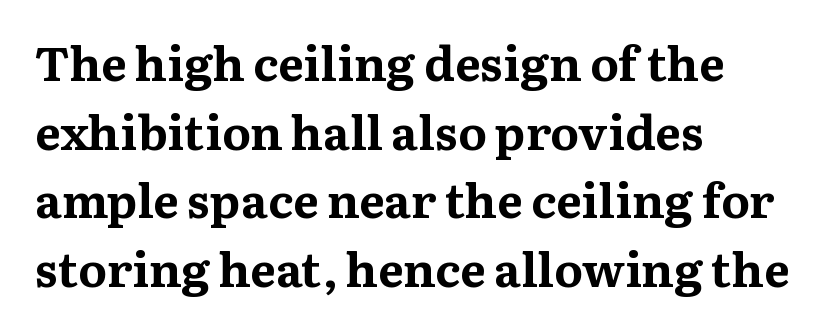
{"serif": "yes", "italic": "no", "bold": "yes", "weight": "bold", "width": "normal", "stroke_contrast": "medium", "x_height": "medium", "monospaced": "no", "underline": "no", "align": "left", "line_spacing": "normal", "line_spacing_ratio": 1.43, "letter_spacing": "normal", "letter_spacing_em": 0.0, "glyph_px": 48}
